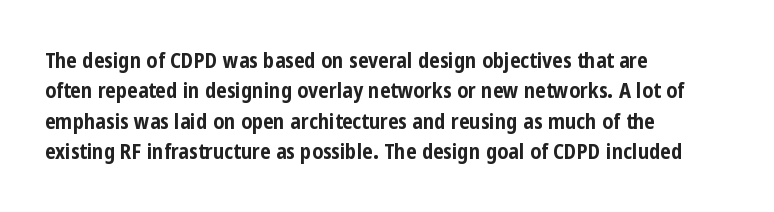
Notice how the stems are strictly vertical — no italics here. These words are printed bold, with thick strokes throughout. Leading: standard. You could call the tracking neutral — neither tight nor loose. The rendering anchors every line to the left-hand side. The words here are not underlined.
